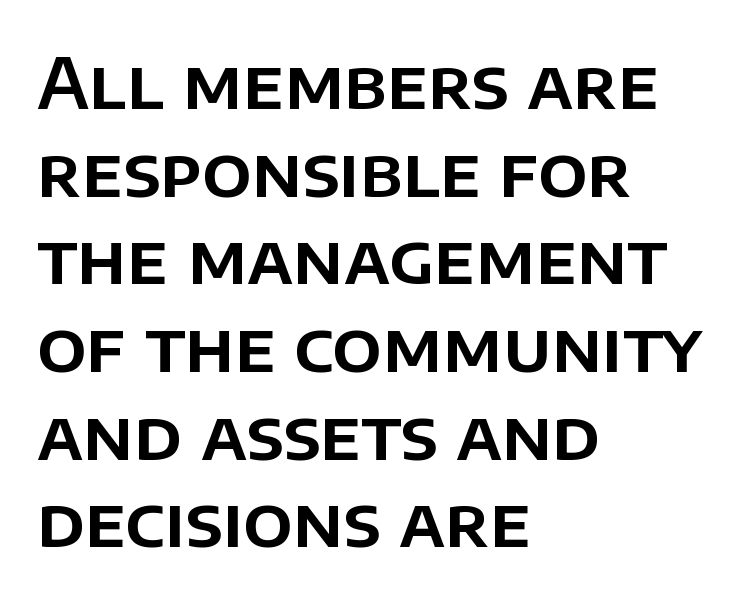
{"serif": "no", "italic": "no", "width": "normal", "stroke_contrast": "low", "x_height": "large", "monospaced": "no", "underline": "no", "align": "left", "line_spacing": "normal", "line_spacing_ratio": 1.27, "letter_spacing": "normal", "letter_spacing_em": 0.0, "glyph_px": 69}
